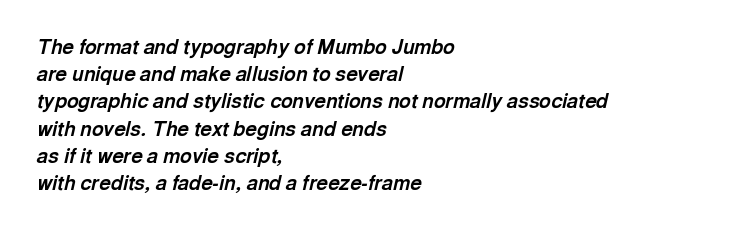
{"italic": "yes", "lean": "right", "slant_degrees": 13, "bold": "yes", "underline": "no", "align": "left", "line_spacing": "normal", "line_spacing_ratio": 1.36, "letter_spacing": "normal", "letter_spacing_em": 0.0, "glyph_px": 20}
